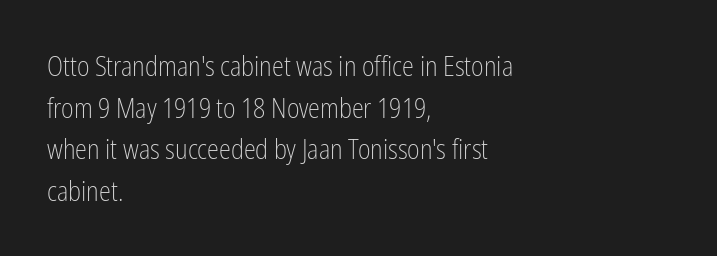
This sample uses an upright cut, with every glyph sitting square on the baseline. Lines of text with bare space underneath. The setting favours the left margin, as ordinary paragraphs usually do. Leading: standard. The typesetting does not lean heavy: it is not bold. You could call the tracking neutral — neither tight nor loose.
